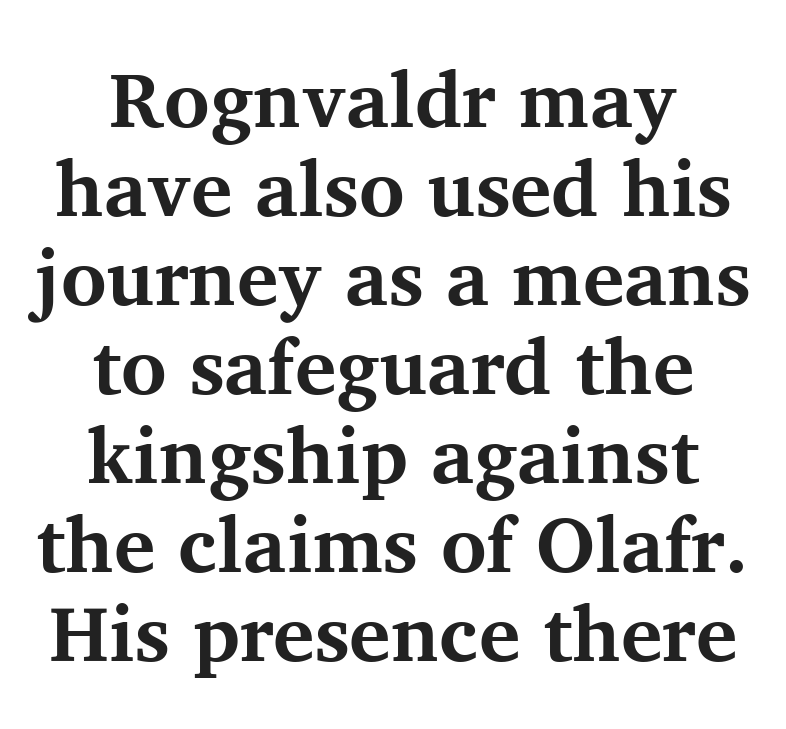
The image shows 78 px bold serif type, upright; set centered, tight line spacing (1.14x), normal letter spacing, not underlined; medium stroke contrast and a medium x-height.
